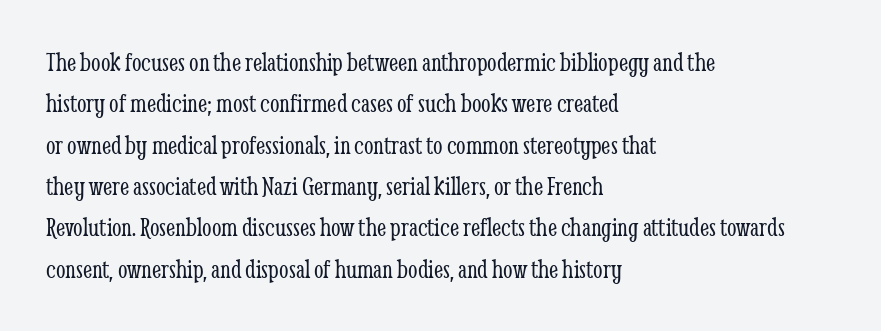
The image shows 27 px text type, upright; set left-aligned, normal line spacing (1.53x), normal letter spacing, not underlined.
